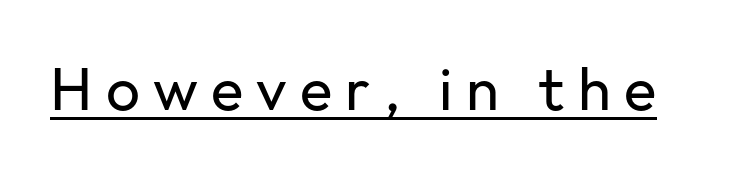
The image shows 60 px regular-weight sans-serif type, upright; set unusually wide letter spacing (+0.22 em), underlined; low stroke contrast and a medium x-height.
